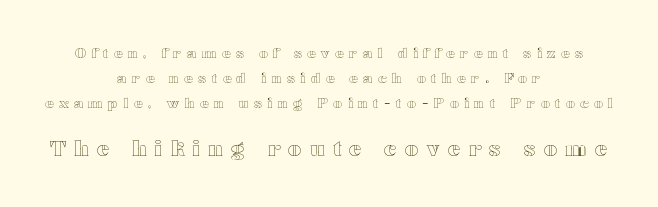
{"italic": "no", "underline": "no", "align": "center", "line_spacing_ratio": 1.77, "letter_spacing": "wide", "letter_spacing_em": 0.39, "larger_block": "second", "size_ratio": 1.5, "glyph_px": 21}
